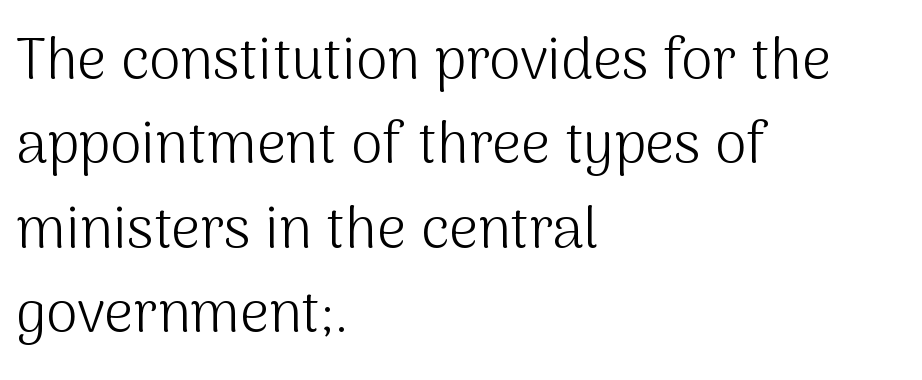
Check under the words: just untouched page. Caption: standard tracking, unaltered. Evenly set lines give the paragraph a standard silhouette. Horizontal alignment here is leftward, the default for most running prose. The passage shown is typed in a proportional face where columns would drift. Stem width sits at or under what a default text font uses.
